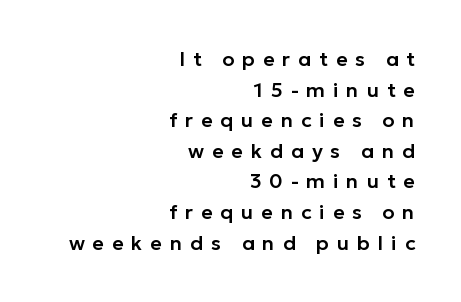
Leftover space on each line is placed entirely before the opening word. The foot of each line stays bare and open. The space between consecutive lines is moderate. In terms of letterspacing, this is a distinctly airy, spread setting.
